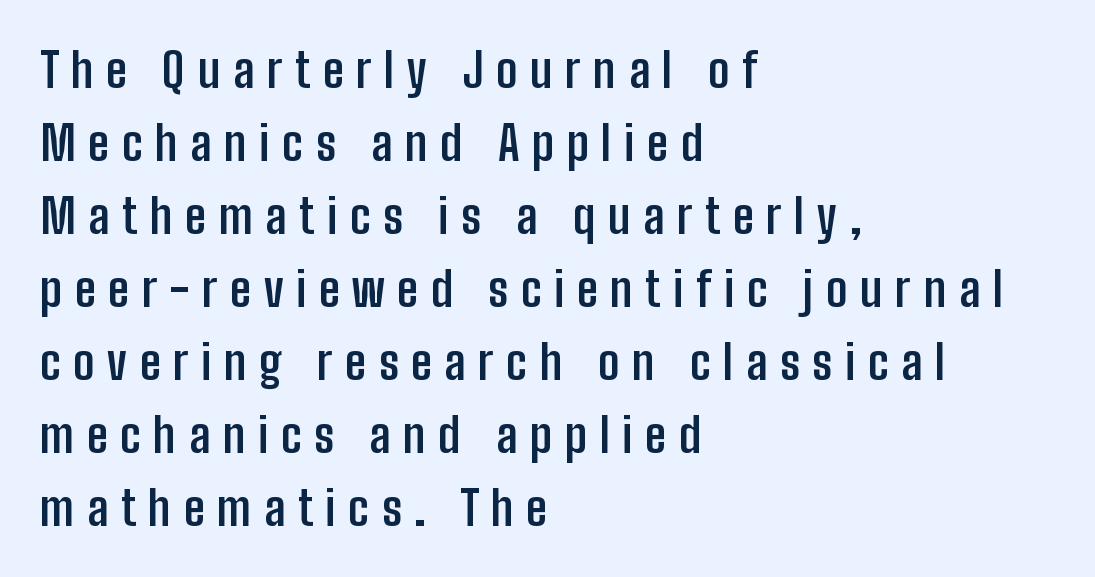
The image shows 48 px semibold, condensed sans-serif type, upright; set left-aligned, normal line spacing (1.52x), unusually wide letter spacing (+0.26 em), not underlined; low stroke contrast and a medium x-height.
